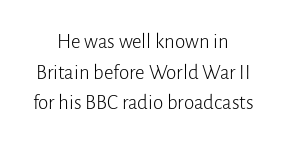
Short and long lines alike share a common midpoint. One glance says typical: line gaps are just what's usual. In terms of posture, this sample is upright. Stem width sits at or under what a default text font uses. Glyph-to-glyph distance matches everyday printed text. Check under the words: just untouched page.
